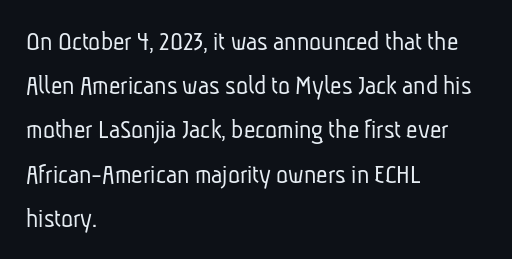
{"serif": "no", "bold": "no", "weight": "light", "width": "condensed", "stroke_contrast": "low", "x_height": "medium", "monospaced": "no", "underline": "no", "align": "left", "line_spacing": "normal", "line_spacing_ratio": 1.58, "letter_spacing": "normal", "letter_spacing_em": 0.0, "glyph_px": 28}
